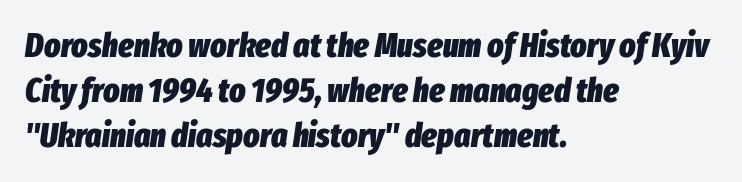
{"italic": "yes", "lean": "right", "slant_degrees": 8, "bold": "yes", "weight": "heavy", "width": "condensed", "stroke_contrast": "low", "x_height": "medium", "monospaced": "no", "underline": "no", "align": "left", "line_spacing": "normal", "line_spacing_ratio": 1.32, "letter_spacing": "normal", "letter_spacing_em": 0.0, "glyph_px": 34}
